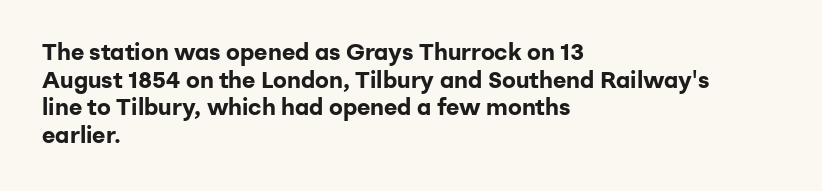
The letters stand upright; this is a roman face. Each word holds together tightly as a unit, with standard inter-letter gaps. Underline: absent. Notice how thick the strokes are: this is what a full bold looks like. The setting favours the left margin, as ordinary paragraphs usually do.
